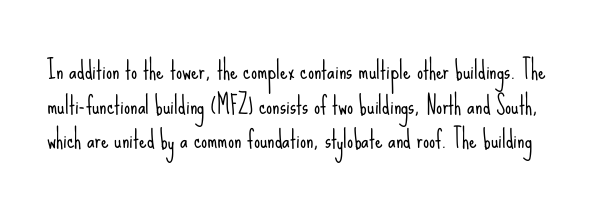
The image shows 24 px text type, upright; set normal line spacing (1.44x), normal letter spacing, not underlined.
